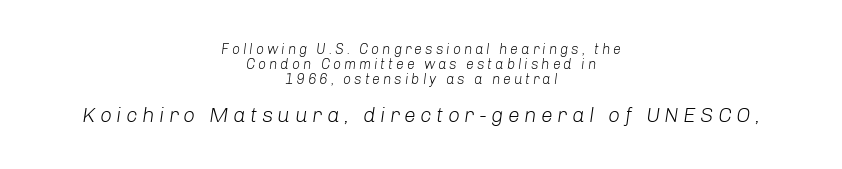
{"italic": "yes", "lean": "right", "slant_degrees": 8, "bold": "no", "underline": "no", "align": "center", "line_spacing": "tight", "line_spacing_ratio": 1.08, "letter_spacing": "wide", "letter_spacing_em": 0.21, "larger_block": "second", "size_ratio": 1.5, "glyph_px": 21}
